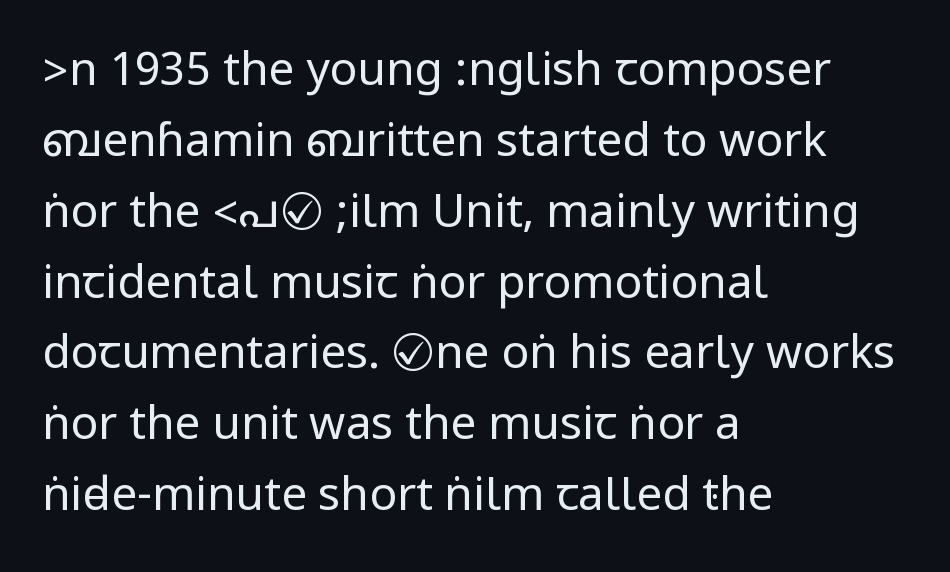
The image shows 46 px regular-weight, condensed sans-serif type, upright; set left-aligned, normal line spacing (1.54x), normal letter spacing, not underlined; low stroke contrast.
